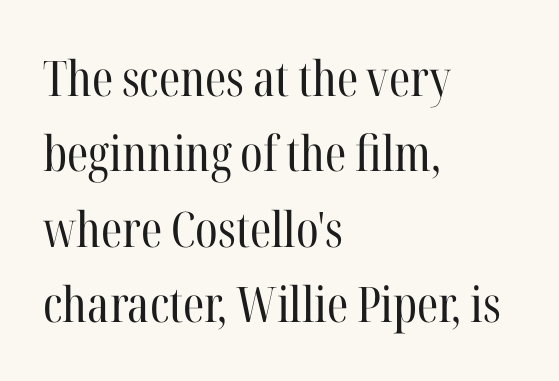
Q: Is the text bold? A: No.
Q: Is the text italic (slanted)? A: No, it is upright.
Q: Is the typeface a serif or a sans-serif typeface? A: Serif.
Q: Is the text underlined? A: No.
Q: How is the paragraph aligned? A: Left-aligned.
Q: Is the spacing between letters normal or unusually wide? A: Normal.
Q: Is the spacing between lines tight, normal or loose? A: Normal.
Q: Width (condensed, normal, or wide)? A: Condensed.
Q: Stroke contrast? A: High.
Q: x-height? A: Medium.
Q: Monospaced? A: No.
